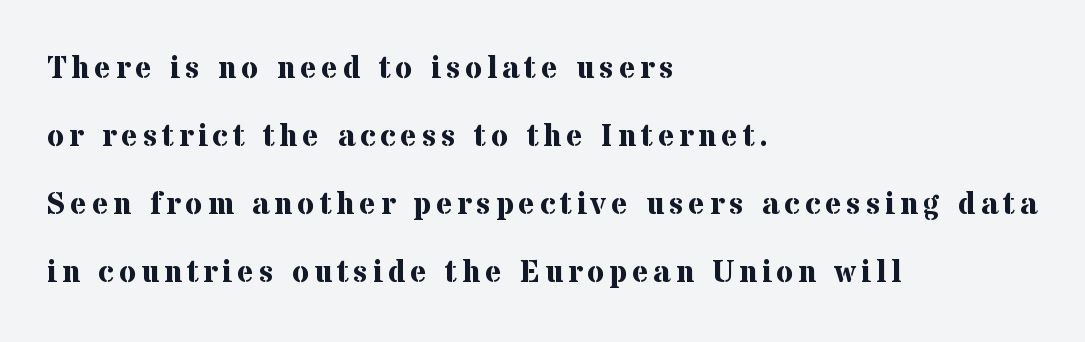
Q: Is the text bold? A: Yes.
Q: Is the text italic (slanted)? A: No, it is upright.
Q: Is the typeface a serif or a sans-serif typeface? A: Serif.
Q: Is the text underlined? A: No.
Q: How is the paragraph aligned? A: Left-aligned.
Q: Is the spacing between lines tight, normal or loose? A: Loose.
Q: Width (condensed, normal, or wide)? A: Normal.
Q: Stroke contrast? A: Medium.
Q: x-height? A: Medium.
Q: Monospaced? A: No.
